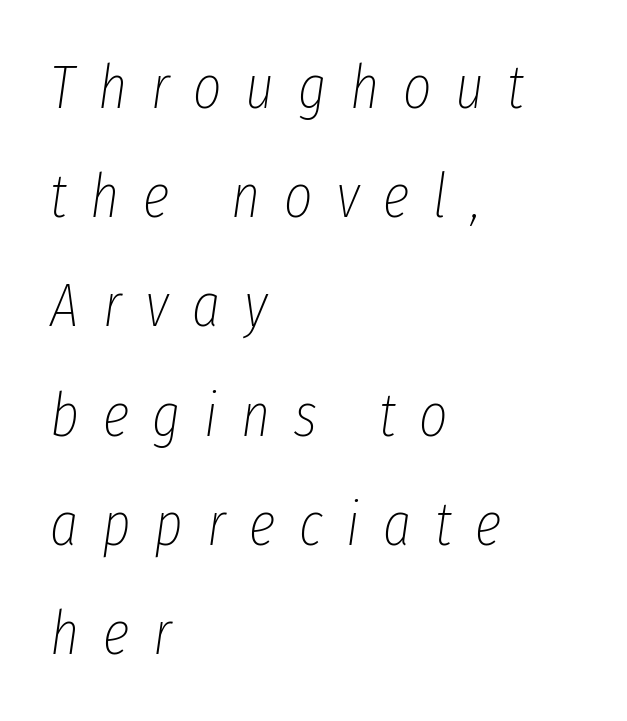
{"italic": "yes", "lean": "right", "slant_degrees": 8, "bold": "no", "weight": "thin", "width": "condensed", "stroke_contrast": "low", "x_height": "medium", "monospaced": "no", "underline": "no", "align": "left", "line_spacing_ratio": 1.79, "letter_spacing": "wide", "letter_spacing_em": 0.39, "glyph_px": 61}
